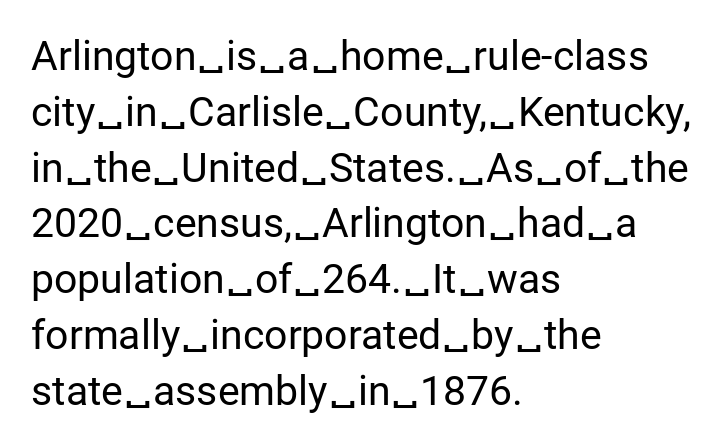
{"serif": "no", "italic": "no", "bold": "no", "weight": "regular", "width": "normal", "stroke_contrast": "low", "x_height": "medium", "monospaced": "no", "underline": "no", "align": "left", "line_spacing": "normal", "line_spacing_ratio": 1.36, "letter_spacing": "normal", "letter_spacing_em": 0.0, "glyph_px": 41}
